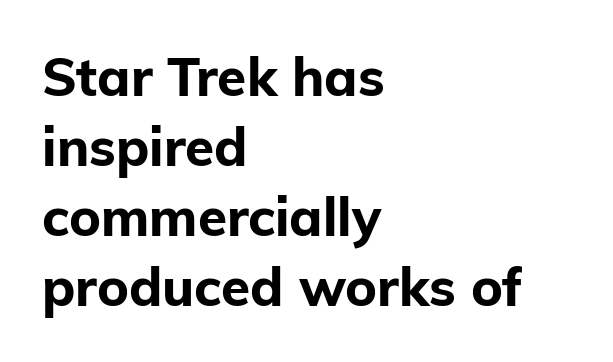
The passage shown is typed in a proportional face where columns would drift. Summary of weight: heavy, a full bold. This is the regular roman posture of the typeface. Type without underlining. The typeface chosen for these lines omits serifs. The rows are spaced the way most documents space them.
